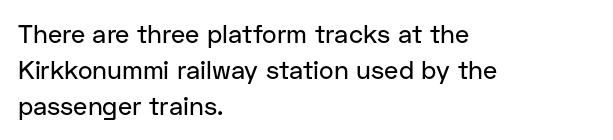
This sample keeps an unexceptional amount of space between lines. Characters follow at the spacing the type designer built in. Leftover space on each line is placed entirely after the last word. Nobody drew a line under any word here. The font's upright variant was chosen for this text.
